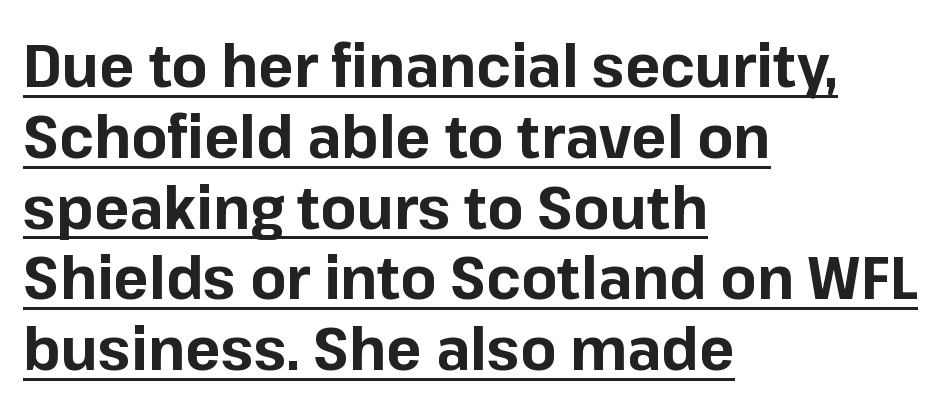
The rendering keeps characters at their native spacing. A dark, heavy texture on the line: the type is bold. Alignment: flush left. Ascenders rise straight up at ninety degrees. You could not count columns in this text — the font is proportionally spaced.
